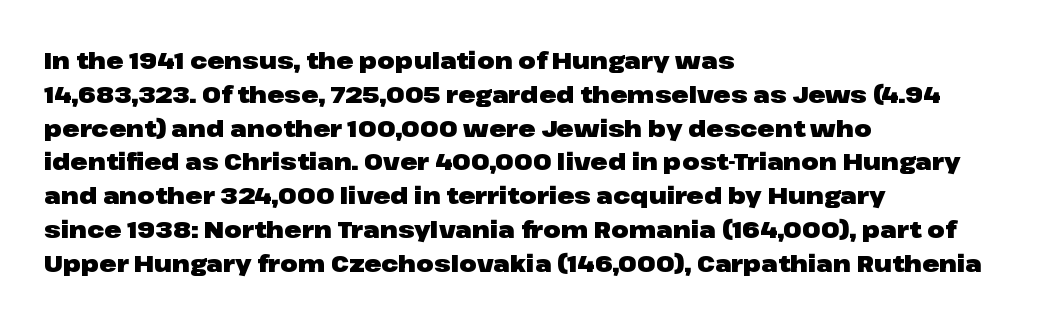
Bold? Absolutely — the strokes are thick and heavy. The setting favours the left margin, as ordinary paragraphs usually do. The font's upright variant was chosen for this text. A bare baseline throughout the passage. Vertical spacing — default.
